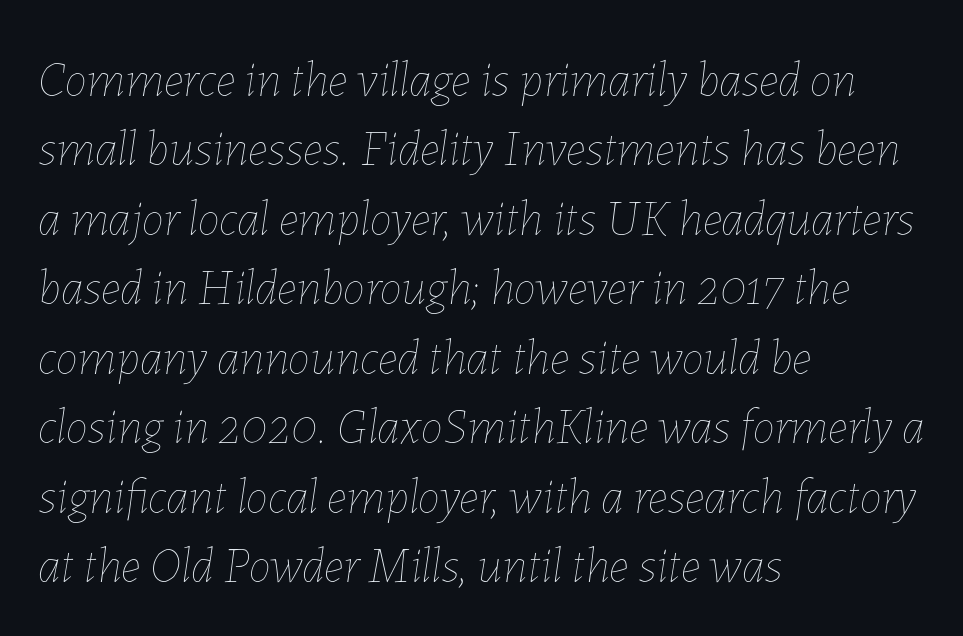
{"italic": "yes", "lean": "right", "slant_degrees": 7, "bold": "no", "weight": "thin", "width": "normal", "stroke_contrast": "low", "x_height": "medium", "monospaced": "no", "underline": "no", "align": "left", "line_spacing": "normal", "line_spacing_ratio": 1.39, "letter_spacing": "normal", "letter_spacing_em": 0.0, "glyph_px": 50}
